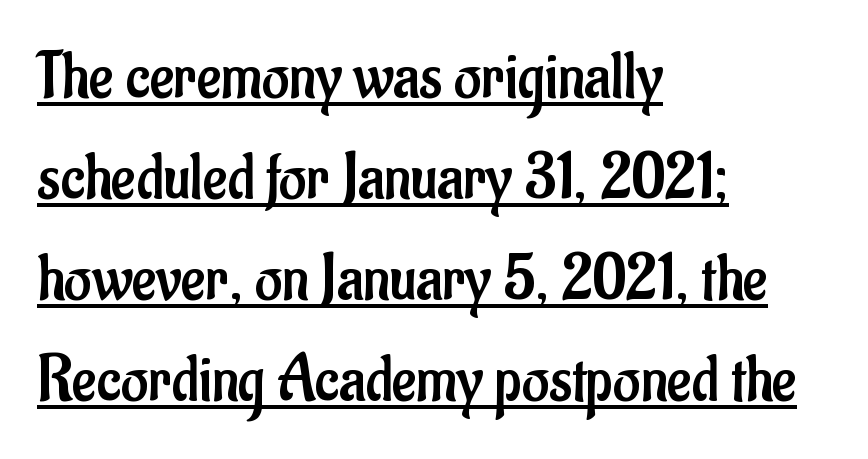
Summary of weight: not heavy and not bold. If you measured baseline to baseline, you'd find a middling distance. What stands out about the letter spacing? Nothing — it is the standard amount. The face used here is a sans, in the tradition of grotesques and geometrics.
